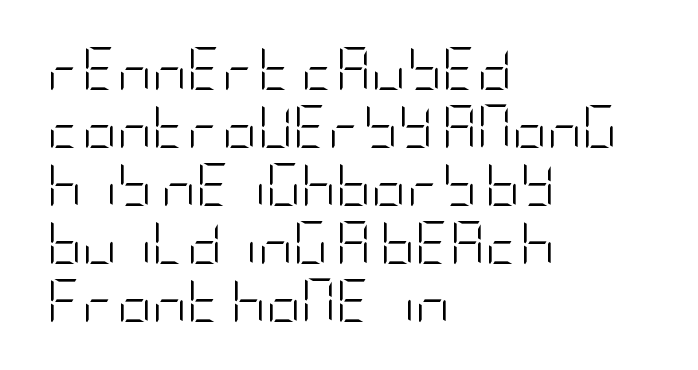
Q: Is the text bold? A: No.
Q: Is the text italic (slanted)? A: No, it is upright.
Q: Is the typeface a serif or a sans-serif typeface? A: Sans-serif.
Q: Is the text underlined? A: No.
Q: How is the paragraph aligned? A: Left-aligned.
Q: Is the spacing between letters normal or unusually wide? A: Normal.
Q: Is the spacing between lines tight, normal or loose? A: Normal.
Q: Width (condensed, normal, or wide)? A: Condensed.
Q: Stroke contrast? A: Low.
Q: x-height? A: Large.
